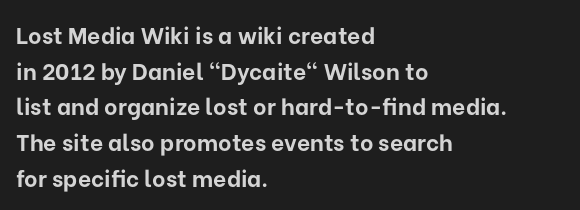
Q: Is the text bold? A: Yes.
Q: Is the text italic (slanted)? A: No, it is upright.
Q: Is the text underlined? A: No.
Q: How is the paragraph aligned? A: Left-aligned.
Q: Is the spacing between letters normal or unusually wide? A: Normal.
Q: Is the spacing between lines tight, normal or loose? A: Normal.
